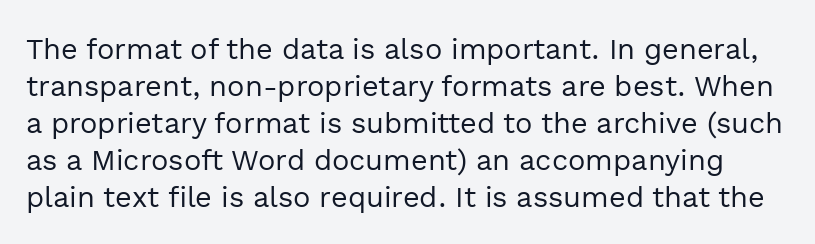
Q: Is the text bold? A: No.
Q: Is the text italic (slanted)? A: No, it is upright.
Q: Is the typeface a serif or a sans-serif typeface? A: Sans-serif.
Q: Is the text underlined? A: No.
Q: Is the spacing between letters normal or unusually wide? A: Normal.
Q: Is the spacing between lines tight, normal or loose? A: Normal.
Q: Width (condensed, normal, or wide)? A: Normal.
Q: x-height? A: Medium.
Q: Monospaced? A: No.
